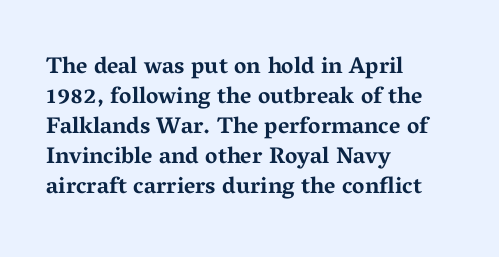
The image shows 23 px bold type, upright; set left-aligned, normal line spacing (1.3x), normal letter spacing, not underlined.
